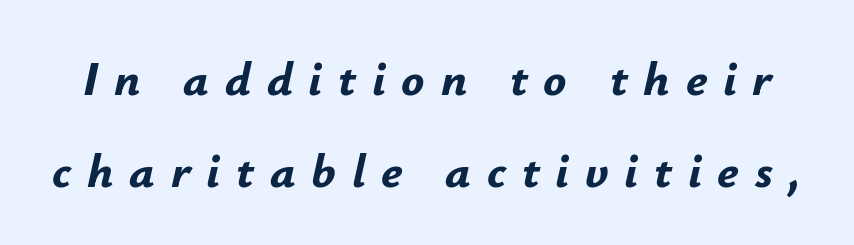
{"italic": "yes", "lean": "right", "slant_degrees": 12, "bold": "yes", "weight": "bold", "width": "normal", "stroke_contrast": "low", "x_height": "small", "monospaced": "no", "underline": "no", "line_spacing": "loose", "line_spacing_ratio": 1.91, "letter_spacing": "wide", "letter_spacing_em": 0.33, "glyph_px": 48}
